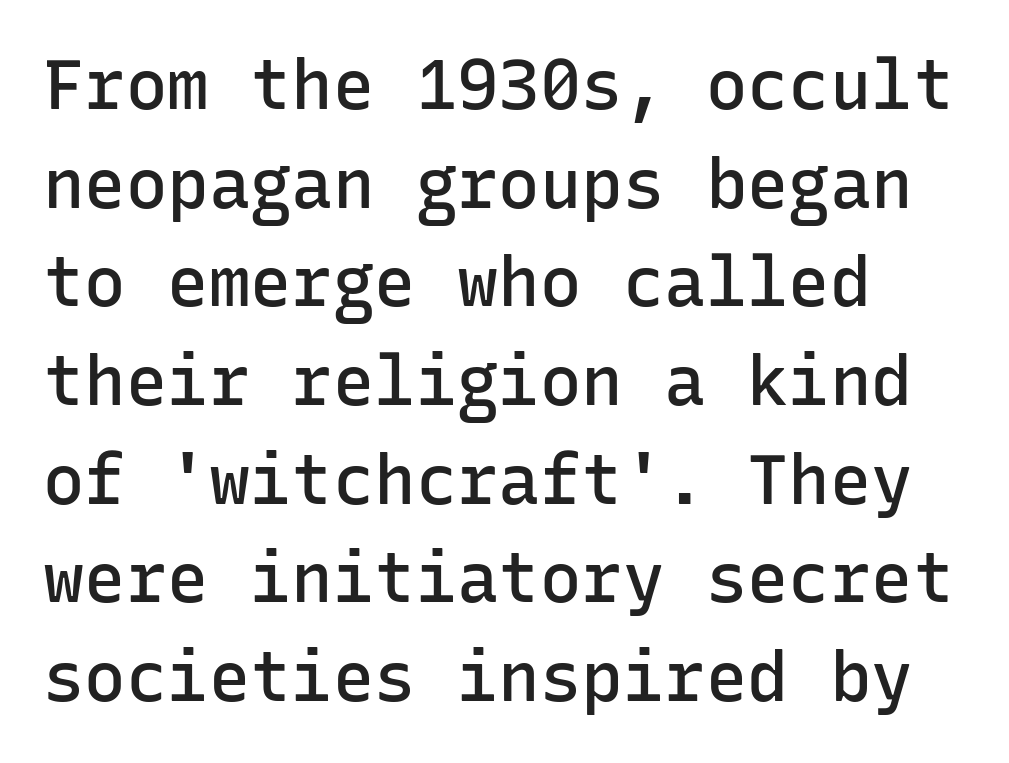
Q: Is the text bold? A: Semi-bold.
Q: Is the text italic (slanted)? A: No, it is upright.
Q: Is the typeface a serif or a sans-serif typeface? A: Sans-serif.
Q: Is the text underlined? A: No.
Q: How is the paragraph aligned? A: Left-aligned.
Q: Is the spacing between letters normal or unusually wide? A: Normal.
Q: Is the spacing between lines tight, normal or loose? A: Normal.
Q: Width (condensed, normal, or wide)? A: Normal.
Q: Stroke contrast? A: Low.
Q: x-height? A: Medium.
Q: Monospaced? A: Yes.
